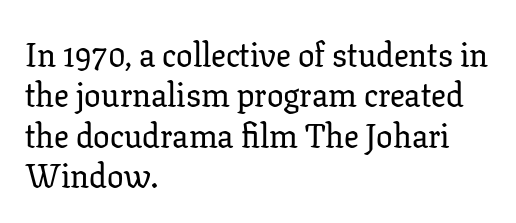
{"serif": "yes", "italic": "no", "width": "normal", "stroke_contrast": "low", "x_height": "medium", "monospaced": "no", "underline": "no", "align": "left", "line_spacing_ratio": 1.22, "letter_spacing": "normal", "letter_spacing_em": 0.0, "glyph_px": 33}
